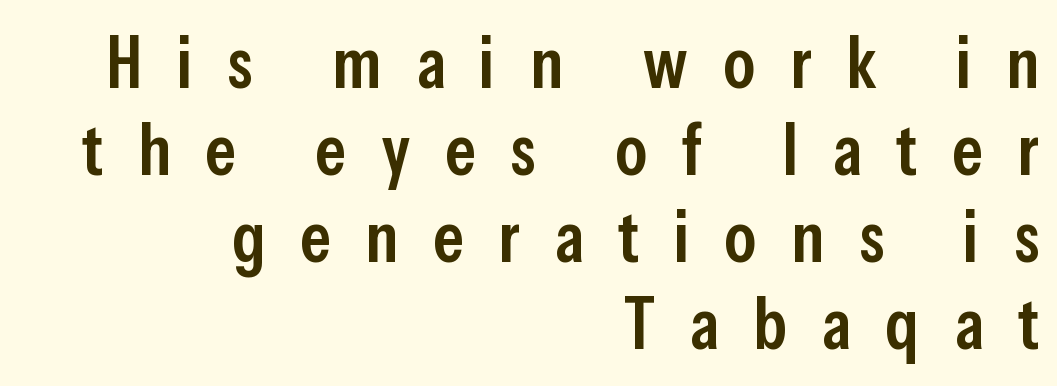
The image shows 72 px semibold, condensed sans-serif type, upright; set right-aligned, line spacing 1.21x, unusually wide letter spacing (+0.48 em), not underlined; low stroke contrast and a medium x-height.
